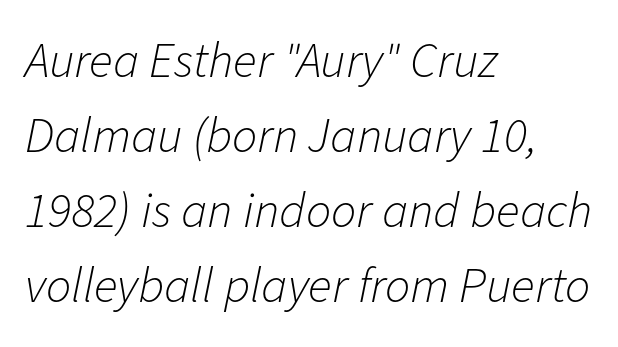
Each new line begins a customary step beneath the previous one. The baseline area is clear. Quick note: italic. The type is set solid horizontally, with unmodified tracking. Character widths vary here, with narrow letters taking less room than wide ones. Horizontally, the lines are justified to the leading edge only.
